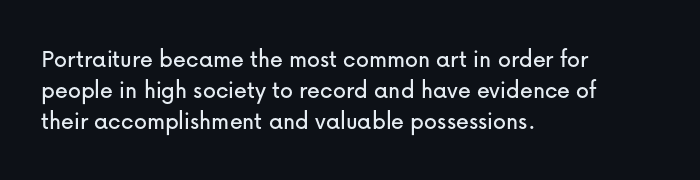
The image shows 26 px text type, upright; set left-aligned, line spacing 1.2x, normal letter spacing, not underlined.
